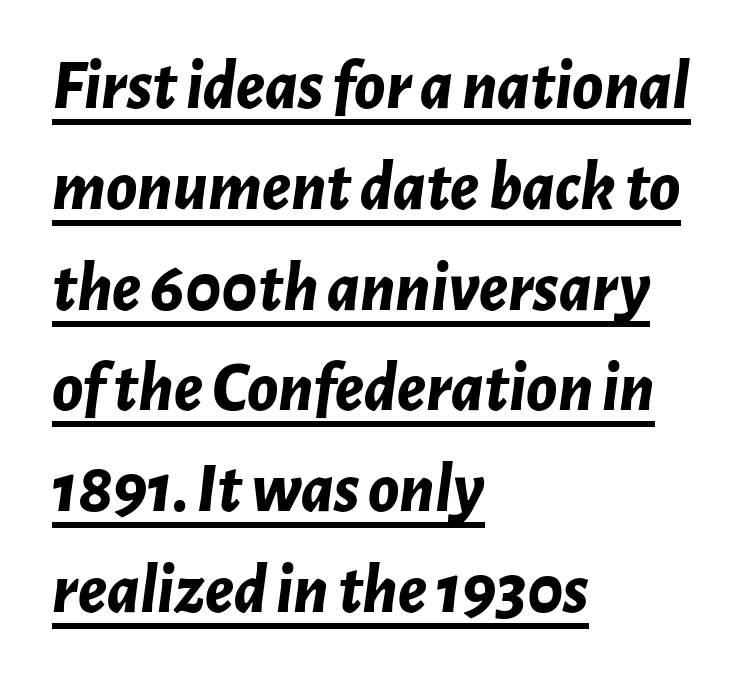
Slanted lettering throughout. The sample's only ornament is a line tracing under the words. Horizontal alignment here is leftward, the default for most running prose. Vertically, the passage feels balanced, rows spaced as you'd expect. Short note: letters normally spaced.
